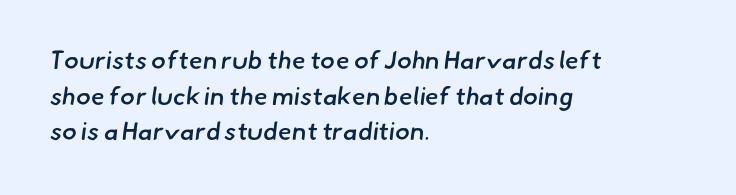
Bold? Not quite — semibold, heavier than regular but stopping short. Quick note: interline space is typical. The lines are quadded left. Tracking here is standard; glyphs follow each other at the usual distance. Glance below the letters and you will spot only blank space.
